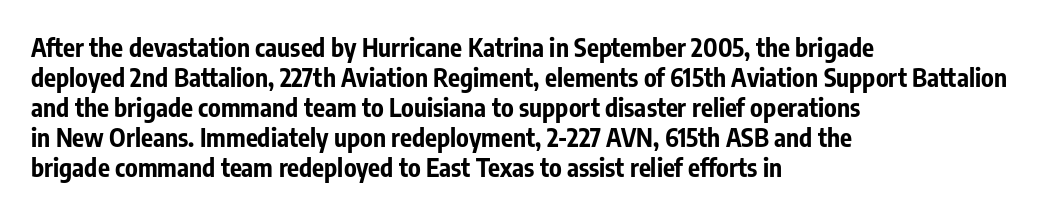
{"italic": "no", "bold": "yes", "underline": "no", "align": "left", "line_spacing_ratio": 1.2, "letter_spacing": "normal", "letter_spacing_em": 0.0, "glyph_px": 25}
